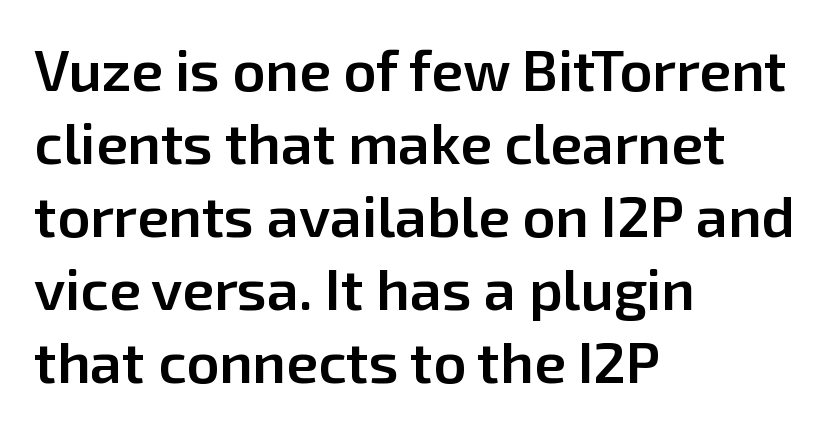
The image shows 57 px semibold sans-serif type, upright; set left-aligned, normal line spacing (1.28x), normal letter spacing, not underlined; low stroke contrast and a medium x-height.
